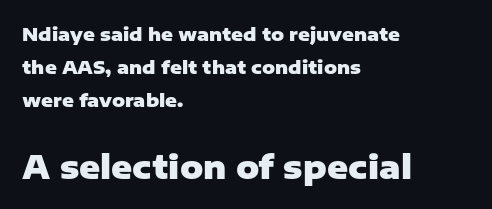
The image shows 32 px heavy sans-serif type, upright; set left-aligned, line spacing 1.82x, normal letter spacing, not underlined; the second (bottom) block is 1.78x larger; low stroke contrast and a medium x-height.
